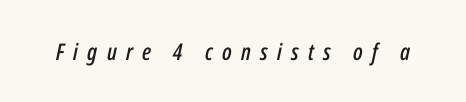
Nobody drew a line under any word here. You can tell it's italic because the verticals aren't actually vertical. This sample uses expanded letter spacing, leaving extra air between glyphs.
